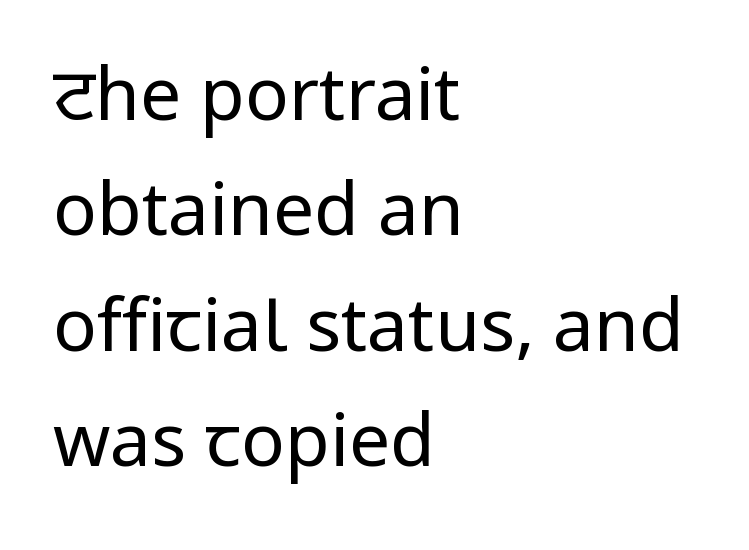
Q: Is the text bold? A: No.
Q: Is the text italic (slanted)? A: No, it is upright.
Q: Is the typeface a serif or a sans-serif typeface? A: Sans-serif.
Q: Is the text underlined? A: No.
Q: How is the paragraph aligned? A: Left-aligned.
Q: Is the spacing between letters normal or unusually wide? A: Normal.
Q: Is the spacing between lines tight, normal or loose? A: Normal.
Q: Width (condensed, normal, or wide)? A: Normal.
Q: Stroke contrast? A: Low.
Q: x-height? A: Medium.
Q: Monospaced? A: No.
